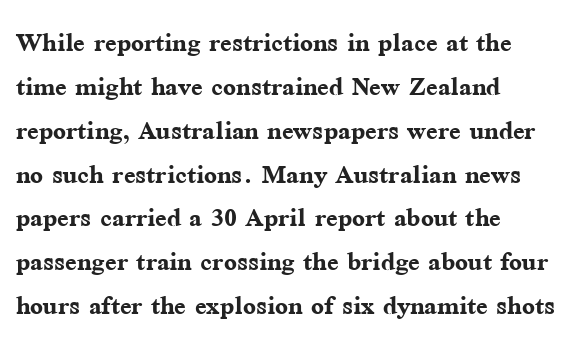
The image shows 34 px semibold serif type, upright; set left-aligned, normal line spacing (1.29x), normal letter spacing, not underlined; medium stroke contrast and a medium x-height.
